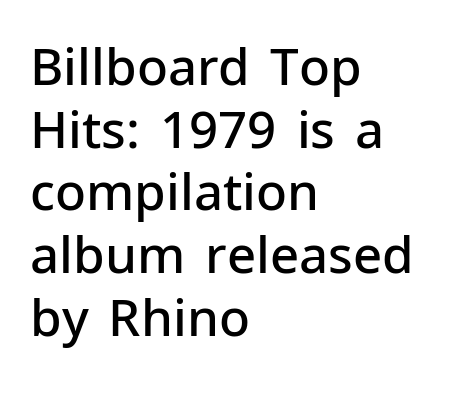
The image shows 51 px semibold sans-serif type, upright; set left-aligned, line spacing 1.23x, normal letter spacing, not underlined; low stroke contrast and a medium x-height.
